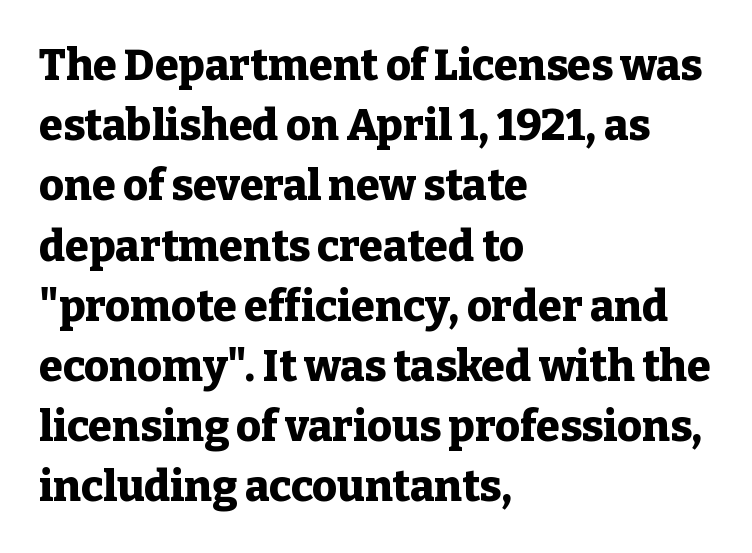
Regular leading. Caption: bold face, heavy strokes. The area under the type is left untouched. Think of a printed novel: that variable character pitch is what you see here. The axis of the letterforms is exactly vertical.
